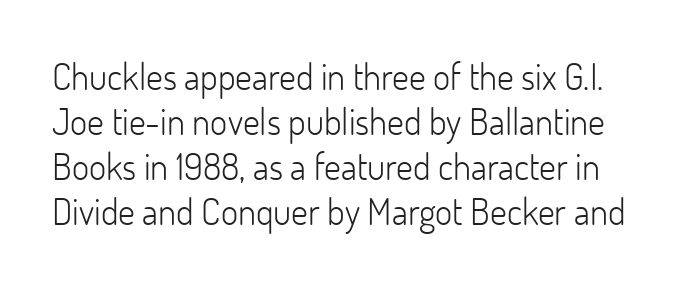
This sample has the flowing, uneven cadence of proportional lettering. Stem width sits at or under what a default text font uses. Vertical strokes here are truly vertical. This rendering features lettering with no underline. This sample uses plain, unmodified letter spacing.
